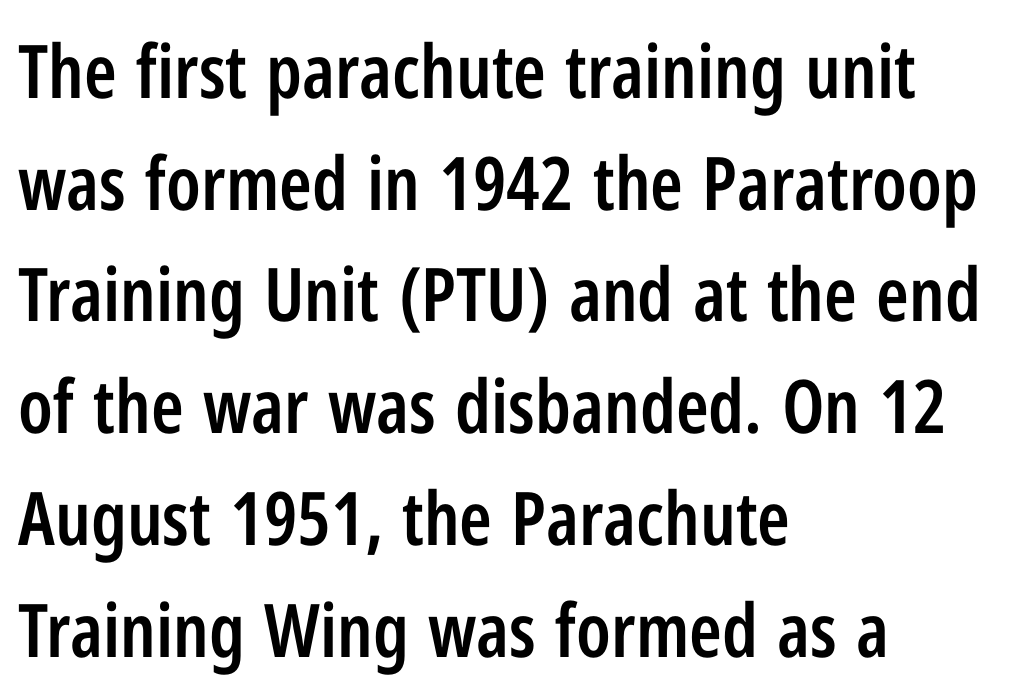
The image shows 74 px semibold, condensed sans-serif type, upright; set left-aligned, normal line spacing (1.51x), normal letter spacing, not underlined; low stroke contrast and a medium x-height.
